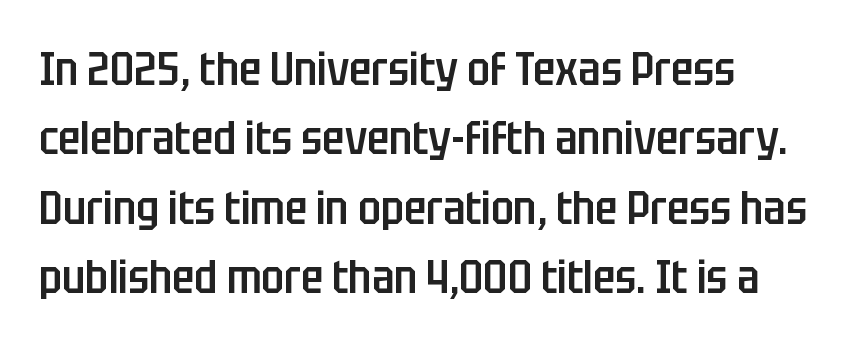
{"serif": "no", "italic": "no", "bold": "semi", "weight": "semibold", "width": "condensed", "stroke_contrast": "low", "x_height": "large", "monospaced": "no", "underline": "no", "line_spacing": "normal", "line_spacing_ratio": 1.51, "letter_spacing": "normal", "letter_spacing_em": 0.0, "glyph_px": 46}
